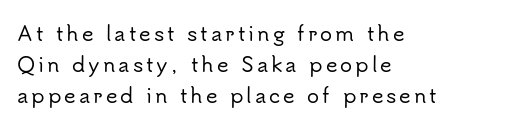
The image shows 20 px text type, upright; set left-aligned, normal line spacing (1.54x), not underlined.
